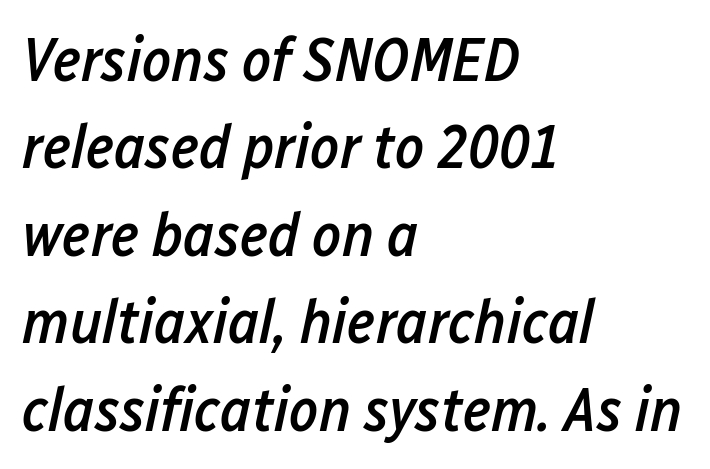
Q: Is the text bold? A: Semi-bold.
Q: Is the text italic (slanted)? A: Yes, it leans right by about 12 degrees.
Q: Is the text underlined? A: No.
Q: How is the paragraph aligned? A: Left-aligned.
Q: Is the spacing between letters normal or unusually wide? A: Normal.
Q: Is the spacing between lines tight, normal or loose? A: Normal.
Q: Width (condensed, normal, or wide)? A: Condensed.
Q: Stroke contrast? A: Low.
Q: x-height? A: Medium.
Q: Monospaced? A: No.
